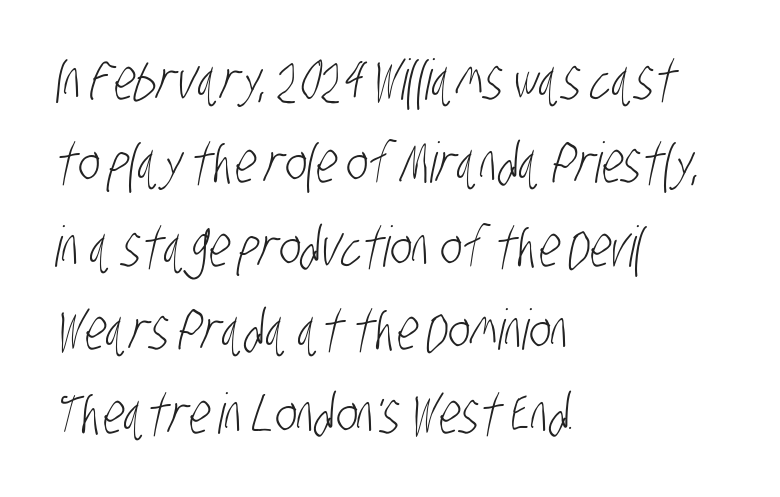
The image shows 56 px light, condensed sans-serif type; set left-aligned, normal line spacing (1.49x), normal letter spacing, not underlined; low stroke contrast and a large x-height.
